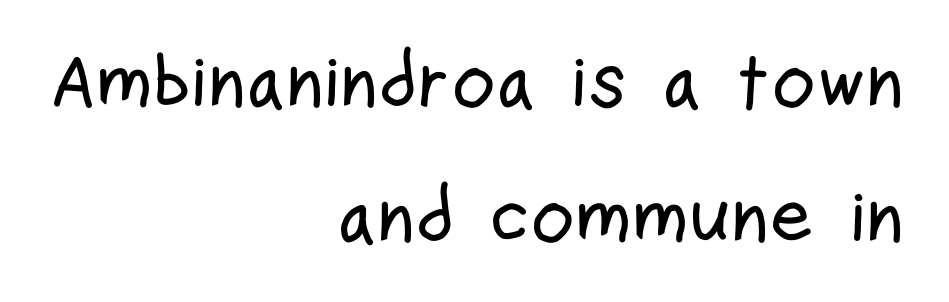
The passage is arranged like a letterhead date or caption credit — flush right. Spacing verdict: proportional, widths tailored to each character. Style check: upright. Clear beneath every line of the passage.
